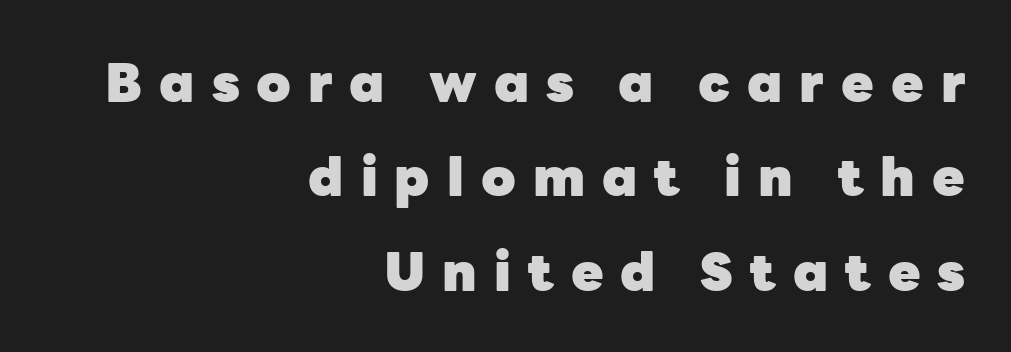
Q: Is the text bold? A: Yes.
Q: Is the text italic (slanted)? A: No, it is upright.
Q: Is the typeface a serif or a sans-serif typeface? A: Sans-serif.
Q: Is the text underlined? A: No.
Q: How is the paragraph aligned? A: Right-aligned.
Q: Is the spacing between letters normal or unusually wide? A: Unusually wide.
Q: Width (condensed, normal, or wide)? A: Normal.
Q: Stroke contrast? A: Low.
Q: x-height? A: Medium.
Q: Monospaced? A: No.
